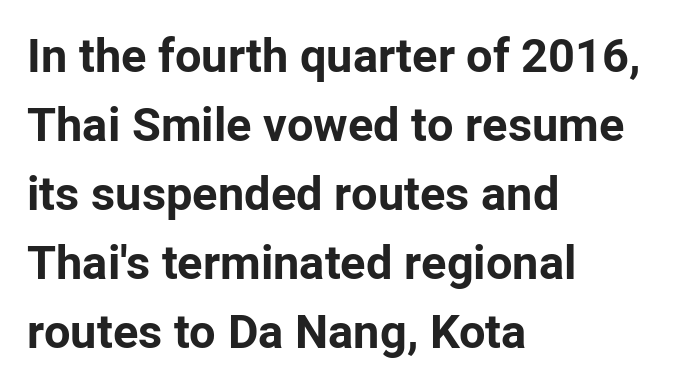
Q: Is the text bold? A: Yes.
Q: Is the text italic (slanted)? A: No, it is upright.
Q: Is the typeface a serif or a sans-serif typeface? A: Sans-serif.
Q: Is the text underlined? A: No.
Q: How is the paragraph aligned? A: Left-aligned.
Q: Is the spacing between letters normal or unusually wide? A: Normal.
Q: Is the spacing between lines tight, normal or loose? A: Normal.
Q: Width (condensed, normal, or wide)? A: Normal.
Q: Stroke contrast? A: Low.
Q: x-height? A: Medium.
Q: Monospaced? A: No.
